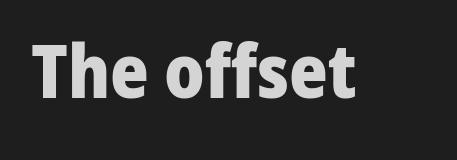
The image shows 74 px heavy sans-serif type, upright; set normal letter spacing, not underlined; low stroke contrast and a medium x-height.
